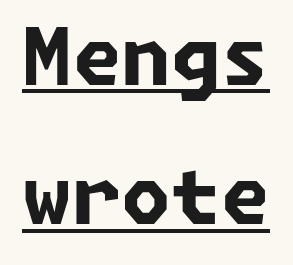
Q: Is the text bold? A: Yes.
Q: Is the typeface a serif or a sans-serif typeface? A: Sans-serif.
Q: Is the text underlined? A: Yes.
Q: Is the spacing between letters normal or unusually wide? A: Normal.
Q: Width (condensed, normal, or wide)? A: Normal.
Q: Stroke contrast? A: Low.
Q: x-height? A: Medium.
